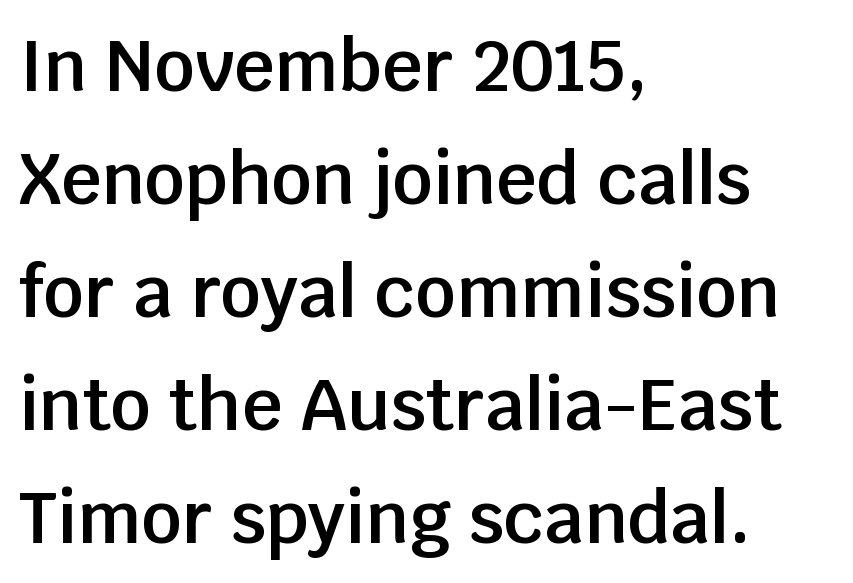
Q: Is the text bold? A: Semi-bold.
Q: Is the text italic (slanted)? A: No, it is upright.
Q: Is the typeface a serif or a sans-serif typeface? A: Sans-serif.
Q: Is the text underlined? A: No.
Q: How is the paragraph aligned? A: Left-aligned.
Q: Is the spacing between letters normal or unusually wide? A: Normal.
Q: Is the spacing between lines tight, normal or loose? A: Normal.
Q: Width (condensed, normal, or wide)? A: Normal.
Q: Stroke contrast? A: Low.
Q: x-height? A: Large.
Q: Monospaced? A: No.
